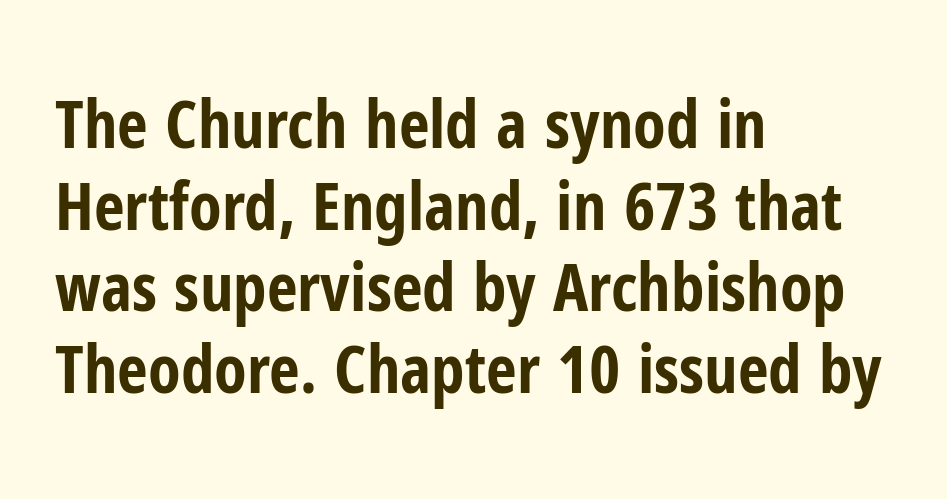
Q: Is the text bold? A: Yes.
Q: Is the text italic (slanted)? A: No, it is upright.
Q: Is the typeface a serif or a sans-serif typeface? A: Sans-serif.
Q: Is the text underlined? A: No.
Q: How is the paragraph aligned? A: Left-aligned.
Q: Is the spacing between letters normal or unusually wide? A: Normal.
Q: Width (condensed, normal, or wide)? A: Condensed.
Q: Stroke contrast? A: Low.
Q: x-height? A: Medium.
Q: Monospaced? A: No.
